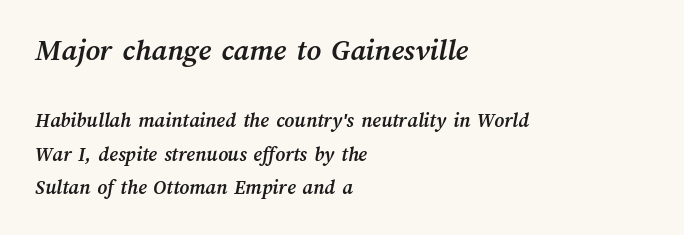
The image shows 31 px semibold type; set left-aligned, normal line spacing (1.61x), normal letter spacing, not underlined; the first (top) block is 1.48x larger; medium stroke contrast and a medium x-height.
